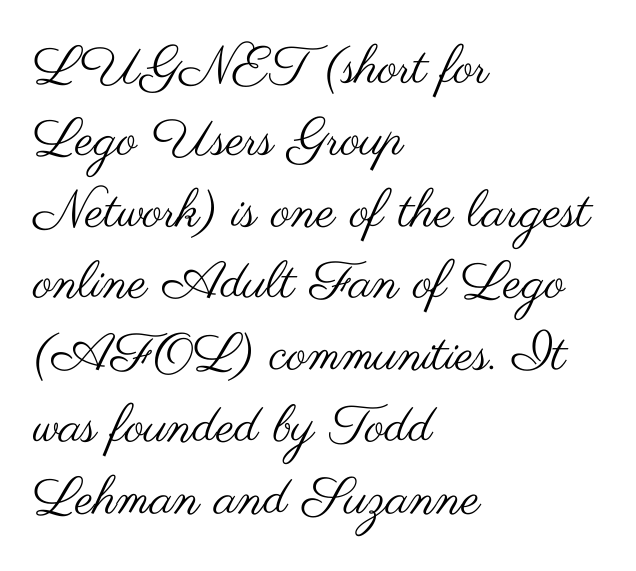
Q: Is the text bold? A: No.
Q: Is the text italic (slanted)? A: Yes.
Q: Is the typeface a serif or a sans-serif typeface? A: Sans-serif.
Q: Is the text underlined? A: No.
Q: How is the paragraph aligned? A: Left-aligned.
Q: Is the spacing between letters normal or unusually wide? A: Normal.
Q: Is the spacing between lines tight, normal or loose? A: Normal.
Q: Width (condensed, normal, or wide)? A: Wide.
Q: Stroke contrast? A: Medium.
Q: x-height? A: Small.
Q: Monospaced? A: No.
